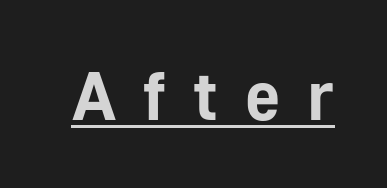
Q: Is the text bold? A: Yes.
Q: Is the text italic (slanted)? A: No, it is upright.
Q: Is the typeface a serif or a sans-serif typeface? A: Sans-serif.
Q: Is the text underlined? A: Yes.
Q: Is the spacing between letters normal or unusually wide? A: Unusually wide.
Q: Width (condensed, normal, or wide)? A: Normal.
Q: Stroke contrast? A: Low.
Q: x-height? A: Medium.
Q: Monospaced? A: No.
